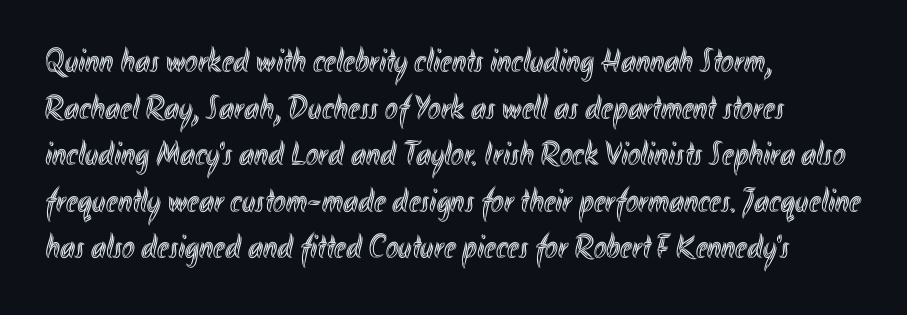
Horizontal alignment here is leftward, the default for most running prose. Any mark beneath the type? The region is blank. This sample keeps an unexceptional amount of space between lines. Spacing verdict: proportional, widths tailored to each character. Tracking here is standard; glyphs follow each other at the usual distance.
